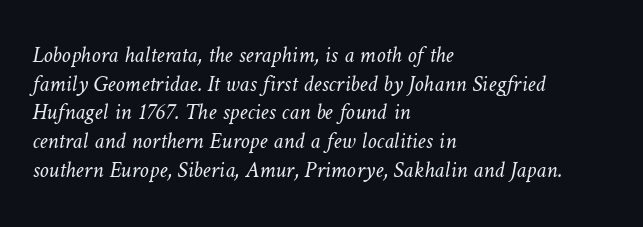
Q: Is the text bold? A: No.
Q: Is the text underlined? A: No.
Q: How is the paragraph aligned? A: Left-aligned.
Q: Is the spacing between letters normal or unusually wide? A: Normal.
Q: Is the spacing between lines tight, normal or loose? A: Normal.
